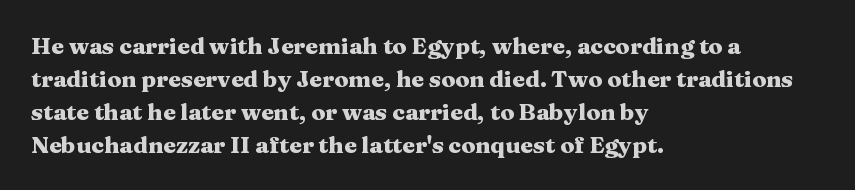
The image shows 23 px bold type, upright; set left-aligned, normal line spacing (1.43x), normal letter spacing, not underlined.
